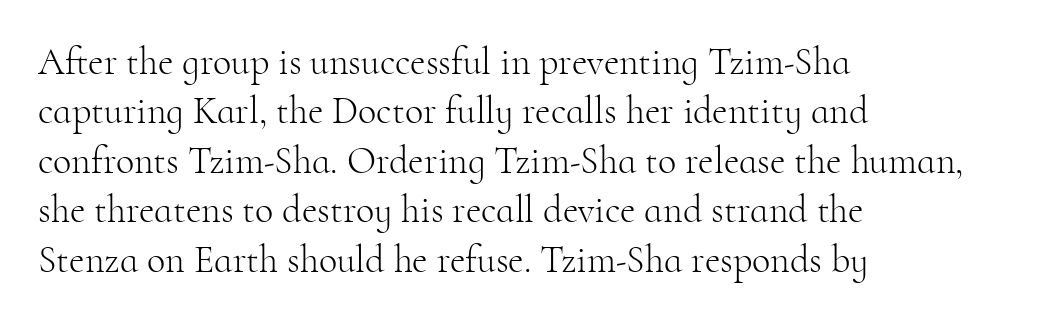
Q: Is the text bold? A: No.
Q: Is the text italic (slanted)? A: No, it is upright.
Q: Is the typeface a serif or a sans-serif typeface? A: Serif.
Q: Is the text underlined? A: No.
Q: How is the paragraph aligned? A: Left-aligned.
Q: Is the spacing between letters normal or unusually wide? A: Normal.
Q: Is the spacing between lines tight, normal or loose? A: Normal.
Q: Width (condensed, normal, or wide)? A: Normal.
Q: Stroke contrast? A: High.
Q: x-height? A: Small.
Q: Monospaced? A: No.
